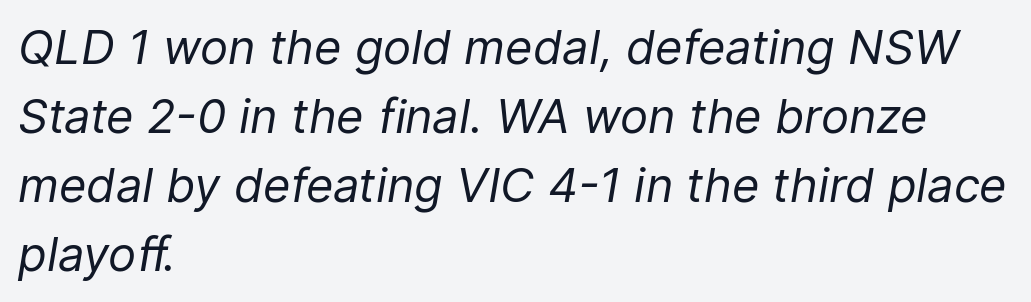
Q: Is the text bold? A: No.
Q: Is the text italic (slanted)? A: Yes, it leans right by about 9 degrees.
Q: Is the text underlined? A: No.
Q: How is the paragraph aligned? A: Left-aligned.
Q: Is the spacing between letters normal or unusually wide? A: Normal.
Q: Is the spacing between lines tight, normal or loose? A: Normal.
Q: Width (condensed, normal, or wide)? A: Normal.
Q: Stroke contrast? A: Low.
Q: x-height? A: Medium.
Q: Monospaced? A: No.
